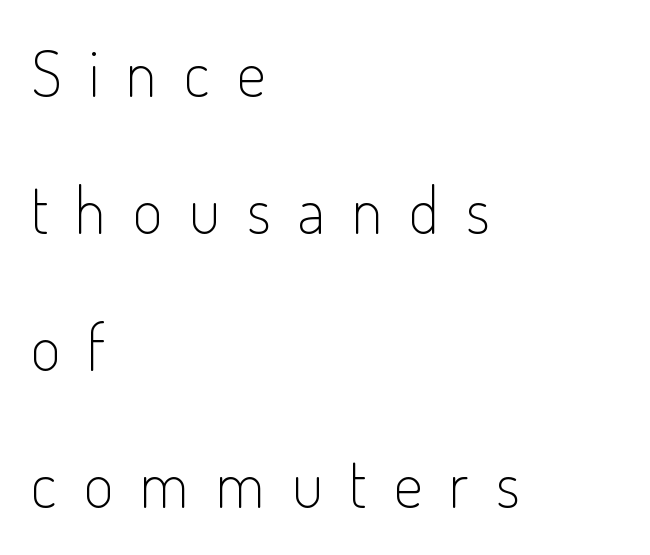
Do the characters align in a grid? No, the font is proportional. Reading down the column, the eye jumps a long way to each next line. Short note: letters widely spaced. Does the copy run flush right? No — it runs flush left. The string is rendered with underlining switched off.
